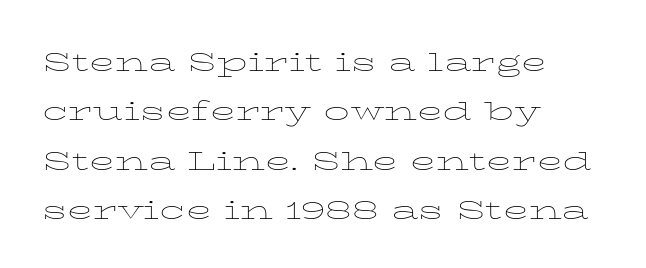
{"italic": "no", "bold": "no", "weight": "thin", "width": "wide", "stroke_contrast": "low", "x_height": "medium", "monospaced": "no", "underline": "no", "align": "left", "line_spacing": "normal", "line_spacing_ratio": 1.45, "letter_spacing": "normal", "letter_spacing_em": 0.0, "glyph_px": 34}
